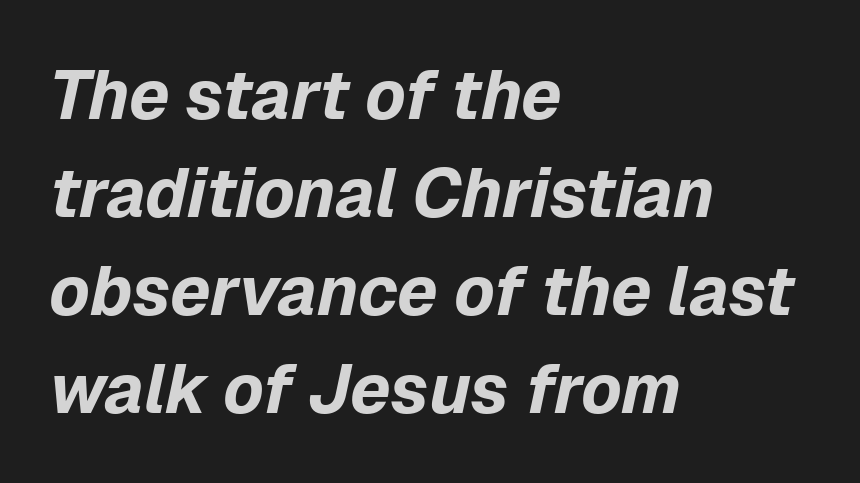
{"italic": "yes", "lean": "right", "slant_degrees": 12, "bold": "yes", "weight": "bold", "width": "normal", "stroke_contrast": "low", "x_height": "medium", "monospaced": "no", "underline": "no", "align": "left", "line_spacing": "normal", "line_spacing_ratio": 1.42, "letter_spacing": "normal", "letter_spacing_em": 0.0, "glyph_px": 69}
